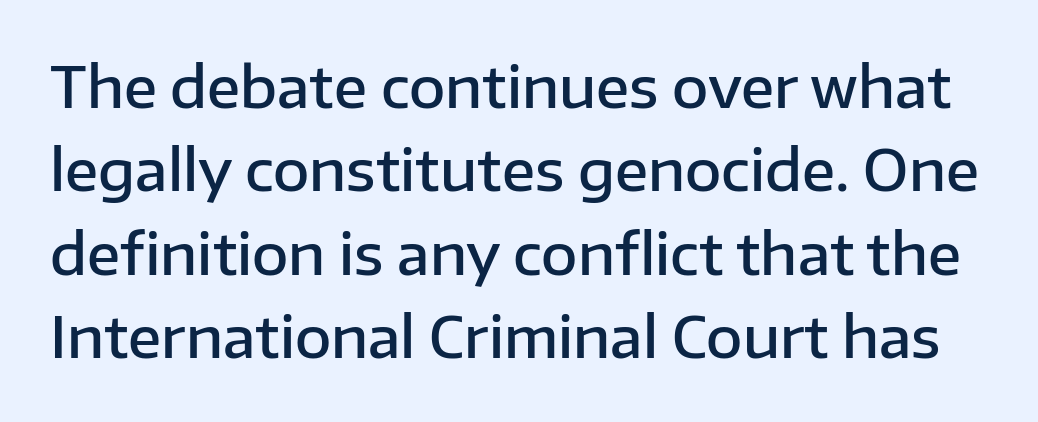
{"serif": "no", "italic": "no", "bold": "semi", "weight": "semibold", "width": "normal", "stroke_contrast": "low", "x_height": "medium", "monospaced": "no", "underline": "no", "line_spacing": "normal", "line_spacing_ratio": 1.49, "letter_spacing": "normal", "letter_spacing_em": 0.0, "glyph_px": 56}
